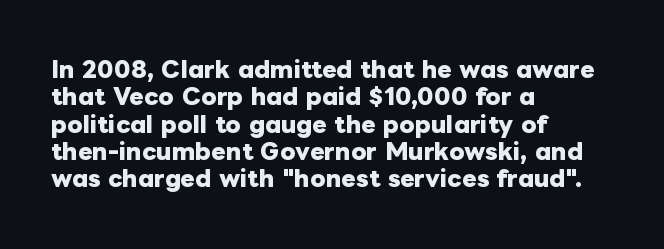
{"italic": "no", "bold": "yes", "underline": "no", "align": "left", "line_spacing_ratio": 1.24, "letter_spacing": "normal", "letter_spacing_em": 0.0, "glyph_px": 22}
